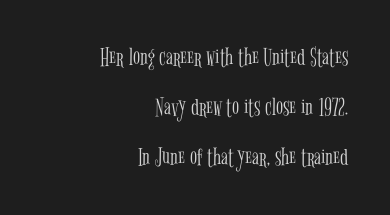
The image shows 26 px text type, upright; set right-aligned, loose line spacing (1.92x), normal letter spacing, not underlined.
